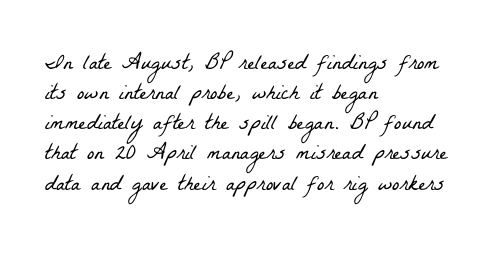
{"bold": "no", "underline": "no", "align": "left", "line_spacing": "normal", "line_spacing_ratio": 1.37, "letter_spacing": "normal", "letter_spacing_em": 0.0, "glyph_px": 22}
